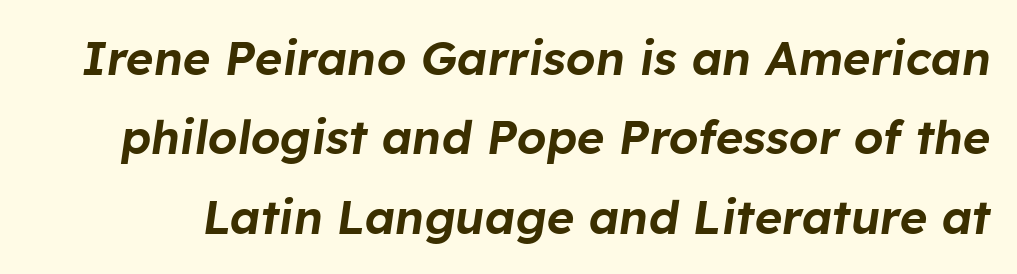
{"italic": "yes", "lean": "right", "slant_degrees": 8, "width": "normal", "stroke_contrast": "low", "x_height": "medium", "monospaced": "no", "underline": "no", "line_spacing": "normal", "line_spacing_ratio": 1.69, "letter_spacing": "normal", "letter_spacing_em": 0.0, "glyph_px": 47}
